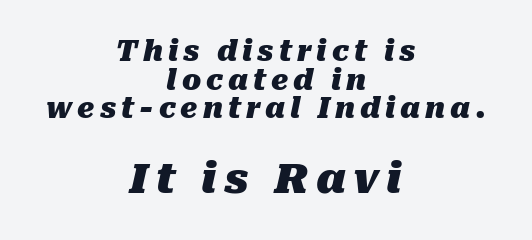
{"italic": "yes", "lean": "right", "slant_degrees": 10, "bold": "yes", "weight": "heavy", "width": "normal", "stroke_contrast": "medium", "x_height": "medium", "monospaced": "no", "underline": "no", "align": "center", "line_spacing": "tight", "line_spacing_ratio": 1.02, "larger_block": "second", "size_ratio": 1.5, "glyph_px": 42}
